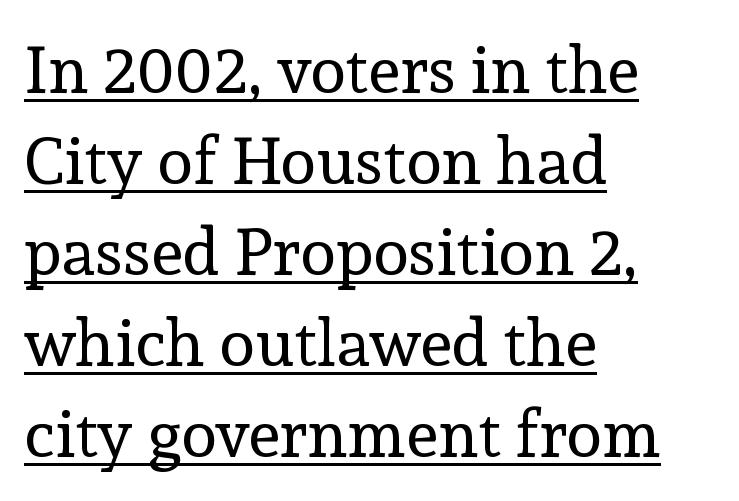
Posture: upright roman. Does extra space separate the letters? No, they use regular spacing. Teacher's note: observe the even left margin — that is flush-left alignment. Each letter's strokes conclude with small projecting serifs. Is the type heavy? It reads as light-to-regular instead.
